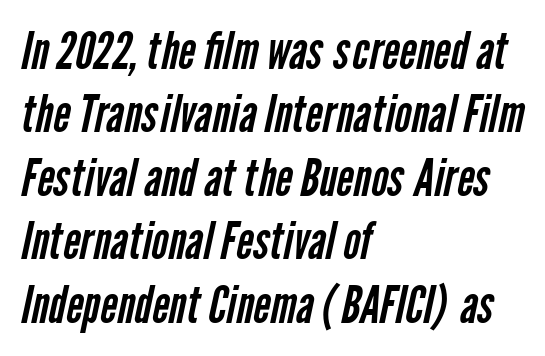
{"serif": "no", "bold": "no", "weight": "regular", "width": "condensed", "stroke_contrast": "low", "x_height": "medium", "monospaced": "no", "underline": "no", "align": "left", "line_spacing_ratio": 1.22, "letter_spacing": "normal", "letter_spacing_em": 0.0, "glyph_px": 52}
